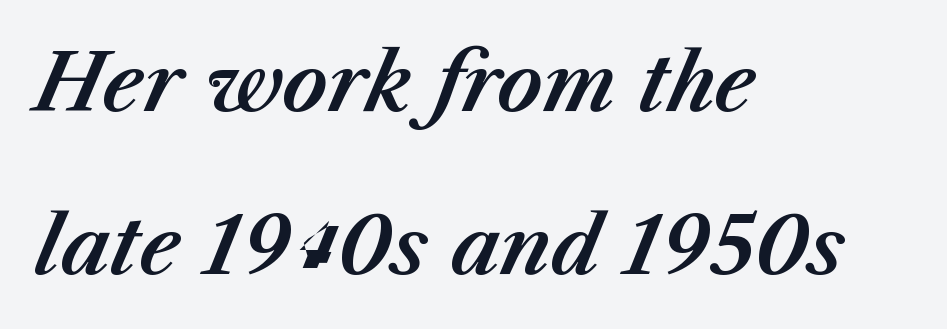
Q: Is the text italic (slanted)? A: Yes, it leans right by about 23 degrees.
Q: Is the text underlined? A: No.
Q: How is the paragraph aligned? A: Left-aligned.
Q: Is the spacing between letters normal or unusually wide? A: Normal.
Q: Is the spacing between lines tight, normal or loose? A: Loose.
Q: Width (condensed, normal, or wide)? A: Normal.
Q: Stroke contrast? A: Medium.
Q: x-height? A: Medium.
Q: Monospaced? A: No.
